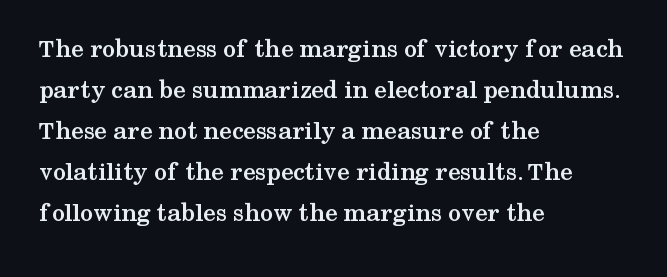
The image shows 26 px bold type, upright; set left-aligned, normal line spacing (1.58x), normal letter spacing, not underlined.
